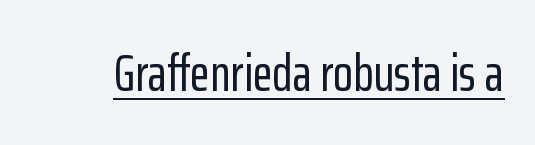
{"serif": "no", "italic": "no", "width": "condensed", "stroke_contrast": "low", "x_height": "medium", "monospaced": "no", "underline": "yes", "letter_spacing": "normal", "letter_spacing_em": 0.0, "glyph_px": 52}
